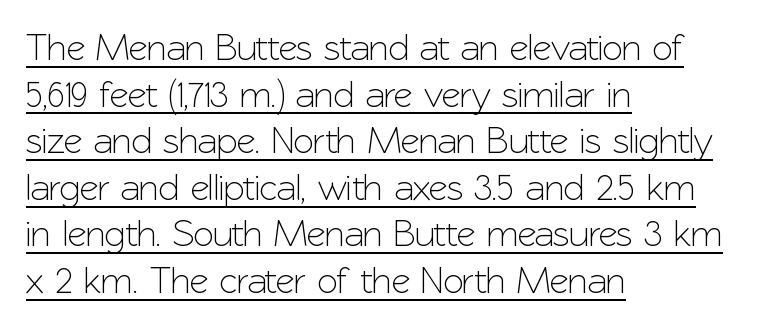
{"serif": "no", "italic": "no", "width": "normal", "stroke_contrast": "low", "x_height": "medium", "monospaced": "no", "underline": "yes", "align": "left", "line_spacing": "normal", "line_spacing_ratio": 1.26, "letter_spacing": "normal", "letter_spacing_em": 0.0, "glyph_px": 37}
